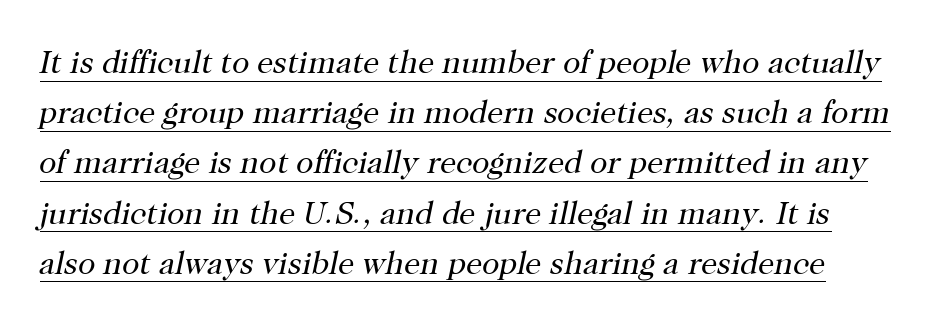
Varying glyph widths throughout — classic text-font behaviour. The letters are slanted; this is an italic face. Honestly, the letter spacing is just normal — you wouldn't notice it. The letters carry serifs — small finishing strokes at the ends of their stems.
